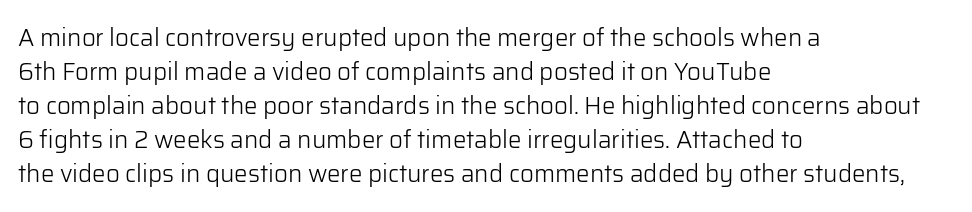
Q: Is the text bold? A: No.
Q: Is the text italic (slanted)? A: No, it is upright.
Q: Is the text underlined? A: No.
Q: How is the paragraph aligned? A: Left-aligned.
Q: Is the spacing between letters normal or unusually wide? A: Normal.
Q: Is the spacing between lines tight, normal or loose? A: Normal.
